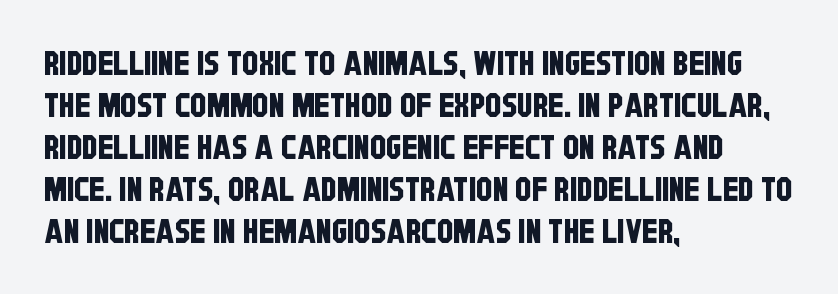
Q: Is the typeface a serif or a sans-serif typeface? A: Sans-serif.
Q: Is the text underlined? A: No.
Q: How is the paragraph aligned? A: Left-aligned.
Q: Is the spacing between letters normal or unusually wide? A: Normal.
Q: Is the spacing between lines tight, normal or loose? A: Normal.
Q: Width (condensed, normal, or wide)? A: Condensed.
Q: Stroke contrast? A: Low.
Q: x-height? A: Large.
Q: Monospaced? A: No.
